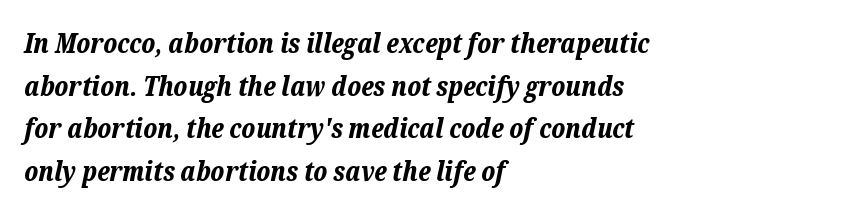
{"italic": "yes", "lean": "right", "slant_degrees": 12, "bold": "yes", "underline": "no", "align": "left", "line_spacing": "normal", "line_spacing_ratio": 1.58, "letter_spacing": "normal", "letter_spacing_em": 0.0, "glyph_px": 27}
